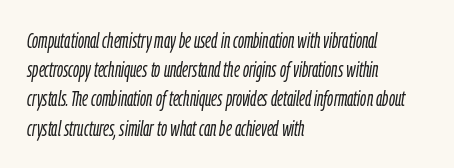
Lines of text with bare space underneath. Ink coverage per letter is moderate at most. The setting favours the left margin, as ordinary paragraphs usually do. The tracking reads as untouched default to a designer's eye. Style check: oblique.
